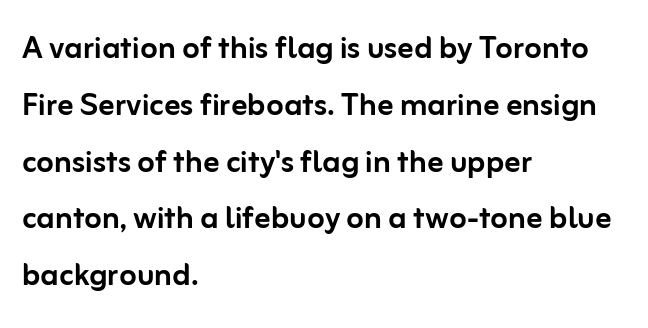
Q: Is the text italic (slanted)? A: No, it is upright.
Q: Is the typeface a serif or a sans-serif typeface? A: Sans-serif.
Q: Is the text underlined? A: No.
Q: How is the paragraph aligned? A: Left-aligned.
Q: Is the spacing between letters normal or unusually wide? A: Normal.
Q: Is the spacing between lines tight, normal or loose? A: Normal.
Q: Width (condensed, normal, or wide)? A: Normal.
Q: Stroke contrast? A: Low.
Q: x-height? A: Medium.
Q: Monospaced? A: No.
